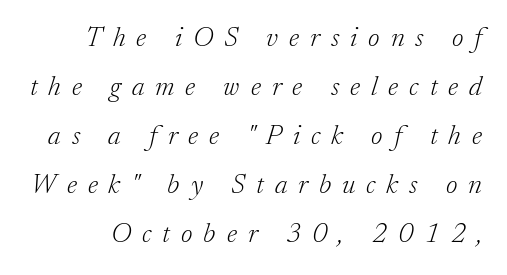
Italic? Definitely — the glyphs are oblique. Plain, unruled lines of type. Is the stroke heavy? The answer is a plain regular-or-lighter. Think of a printed novel: that variable character pitch is what you see here.
